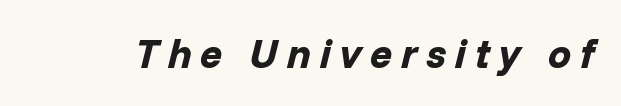
The image shows 41 px bold type, italic (leaning right); set unusually wide letter spacing (+0.21 em), not underlined; low stroke contrast and a medium x-height.
